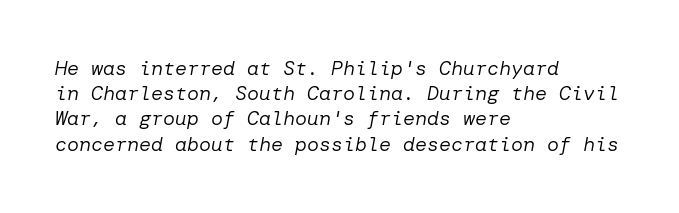
Stem width sits at or under what a default text font uses. Words float on clear page, feet unadorned. The passage is arranged the way most books set body copy — flush left. The rows are spaced the way most documents space them.
